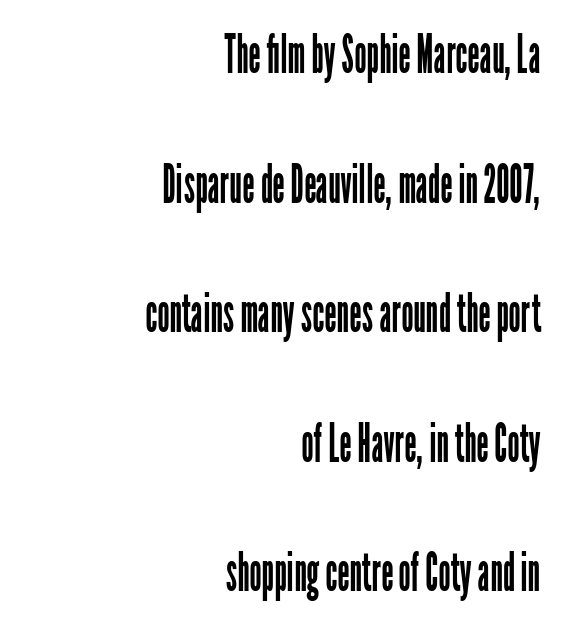
Q: Is the text bold? A: No.
Q: Is the text italic (slanted)? A: No, it is upright.
Q: Is the typeface a serif or a sans-serif typeface? A: Sans-serif.
Q: Is the text underlined? A: No.
Q: How is the paragraph aligned? A: Right-aligned.
Q: Is the spacing between letters normal or unusually wide? A: Normal.
Q: Is the spacing between lines tight, normal or loose? A: Loose.
Q: Width (condensed, normal, or wide)? A: Condensed.
Q: Stroke contrast? A: Low.
Q: x-height? A: Medium.
Q: Monospaced? A: No.
